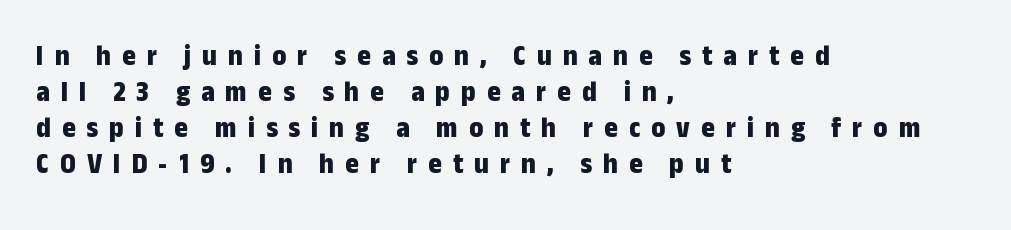
{"serif": "no", "italic": "no", "bold": "yes", "weight": "bold", "width": "condensed", "stroke_contrast": "low", "x_height": "medium", "monospaced": "no", "underline": "no", "align": "left", "line_spacing_ratio": 1.24, "letter_spacing": "wide", "letter_spacing_em": 0.38, "glyph_px": 29}
